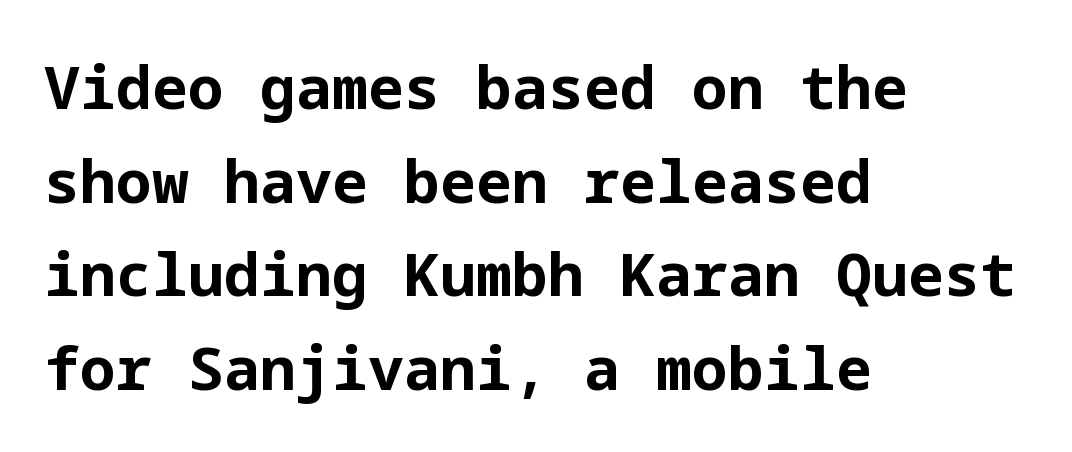
{"serif": "no", "italic": "no", "bold": "yes", "weight": "bold", "width": "normal", "stroke_contrast": "low", "x_height": "medium", "underline": "no", "align": "left", "line_spacing": "normal", "line_spacing_ratio": 1.56, "letter_spacing": "normal", "letter_spacing_em": 0.0, "glyph_px": 60}
